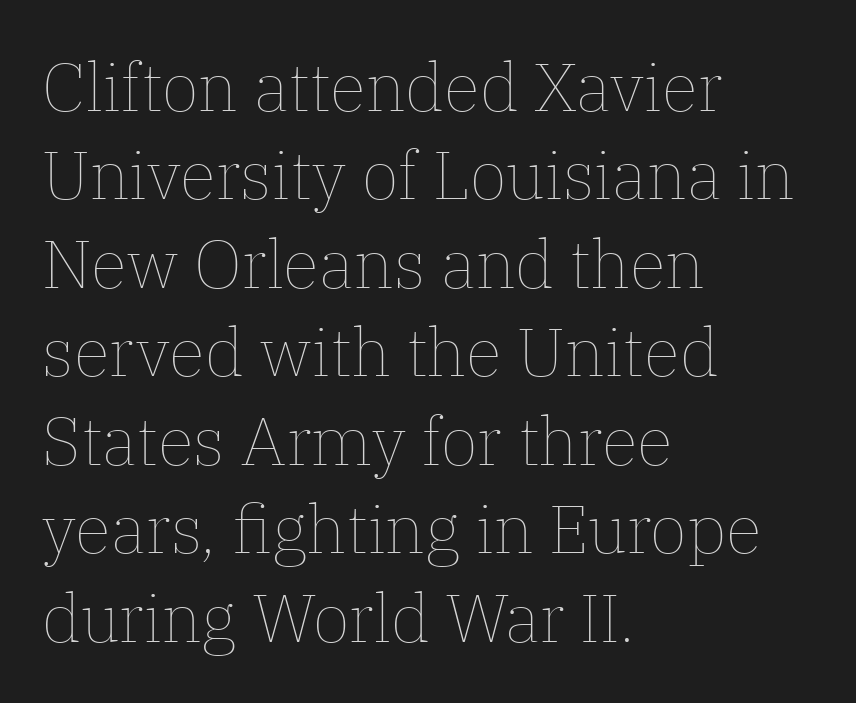
The image shows 67 px thin type, upright; set left-aligned, normal line spacing (1.32x), normal letter spacing, not underlined; low stroke contrast and a medium x-height.
